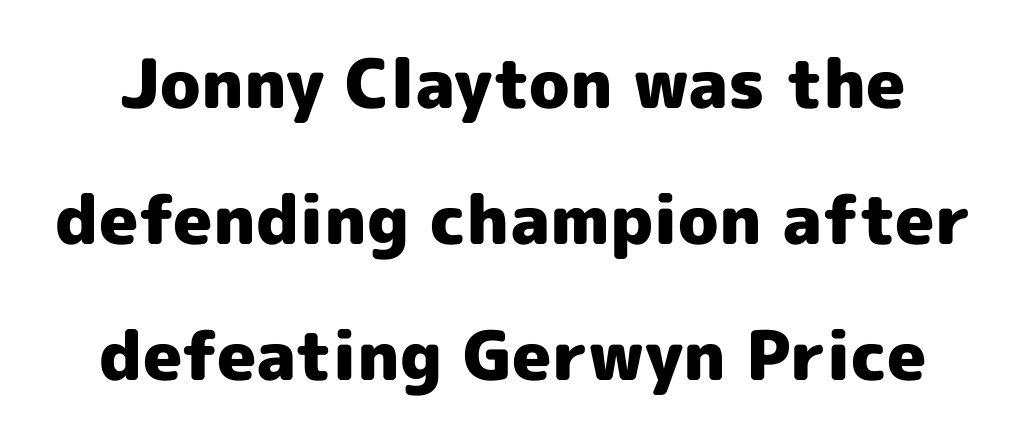
Q: Is the text bold? A: Yes.
Q: Is the text italic (slanted)? A: No, it is upright.
Q: Is the typeface a serif or a sans-serif typeface? A: Sans-serif.
Q: Is the text underlined? A: No.
Q: Is the spacing between letters normal or unusually wide? A: Normal.
Q: Is the spacing between lines tight, normal or loose? A: Loose.
Q: Width (condensed, normal, or wide)? A: Normal.
Q: x-height? A: Medium.
Q: Monospaced? A: No.
